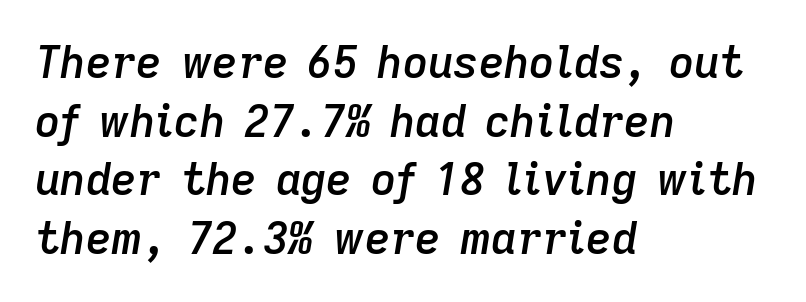
Q: Is the text bold? A: Semi-bold.
Q: Is the text italic (slanted)? A: Yes, it leans right by about 9 degrees.
Q: Is the text underlined? A: No.
Q: How is the paragraph aligned? A: Left-aligned.
Q: Is the spacing between letters normal or unusually wide? A: Normal.
Q: Is the spacing between lines tight, normal or loose? A: Normal.
Q: Width (condensed, normal, or wide)? A: Normal.
Q: Stroke contrast? A: Low.
Q: x-height? A: Medium.
Q: Monospaced? A: No.
